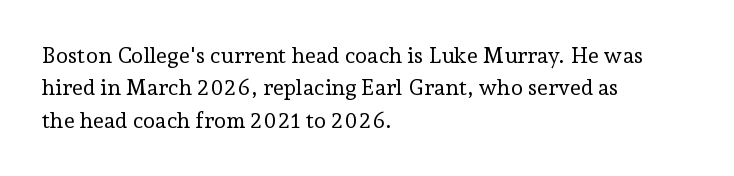
Does extra space separate the letters? No, they use regular spacing. Compared with a typical body face, this is equally light or lighter still. Casual observation: everything's shoved over to the left. This sample keeps an unexceptional amount of space between lines.
